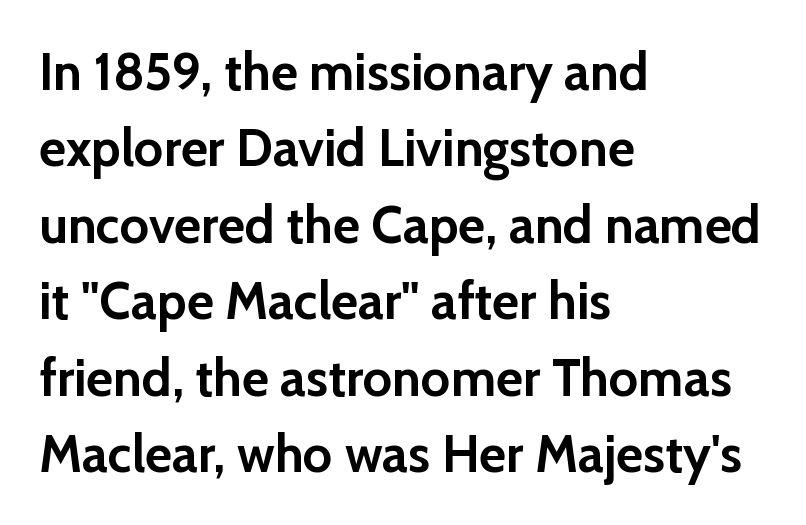
{"serif": "no", "italic": "no", "bold": "yes", "weight": "semibold", "width": "normal", "stroke_contrast": "low", "x_height": "medium", "monospaced": "no", "underline": "no", "align": "left", "line_spacing": "normal", "line_spacing_ratio": 1.47, "letter_spacing": "normal", "letter_spacing_em": 0.0, "glyph_px": 52}
